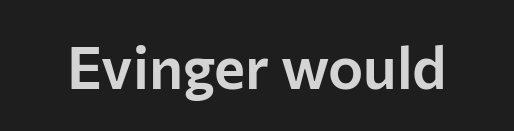
{"serif": "no", "italic": "no", "width": "normal", "stroke_contrast": "low", "x_height": "medium", "monospaced": "no", "underline": "no", "letter_spacing": "normal", "letter_spacing_em": 0.0, "glyph_px": 59}
